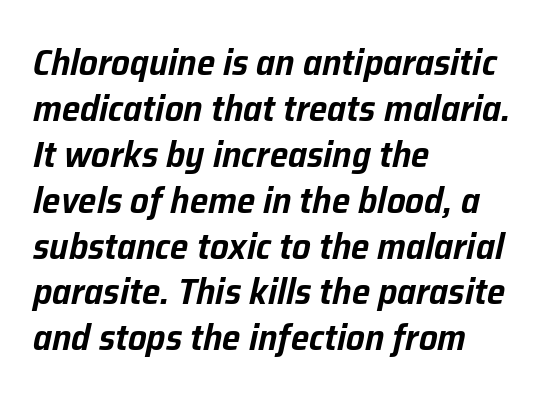
{"italic": "yes", "lean": "right", "slant_degrees": 12, "width": "normal", "stroke_contrast": "low", "x_height": "medium", "monospaced": "no", "underline": "no", "align": "left", "line_spacing_ratio": 1.24, "letter_spacing": "normal", "letter_spacing_em": 0.0, "glyph_px": 37}
